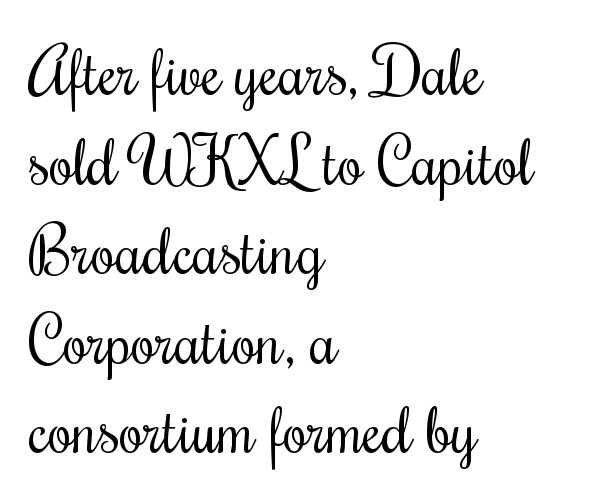
Proportional: the letters do not fall into vertical columns. Summary of vertical rhythm: regular, with standard interline spacing. The typeface chosen for these lines features serifs. Is the letter spacing exaggerated? No — it looks like the ordinary default.
